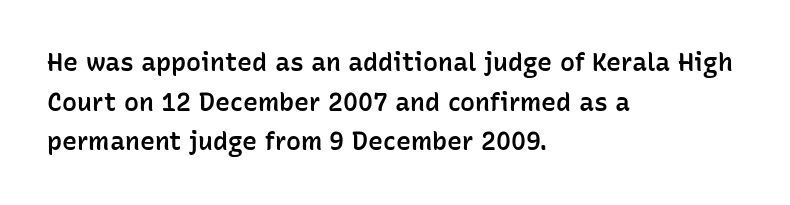
A bare baseline throughout the passage. Letter spacing: default. It's the straight-up-and-down kind of type. A somewhat darkened texture: the type is semibold rather than bold. Interline gaps are of average width in this sample. Compared with a centered layout, this one pins lines to the left instead.
